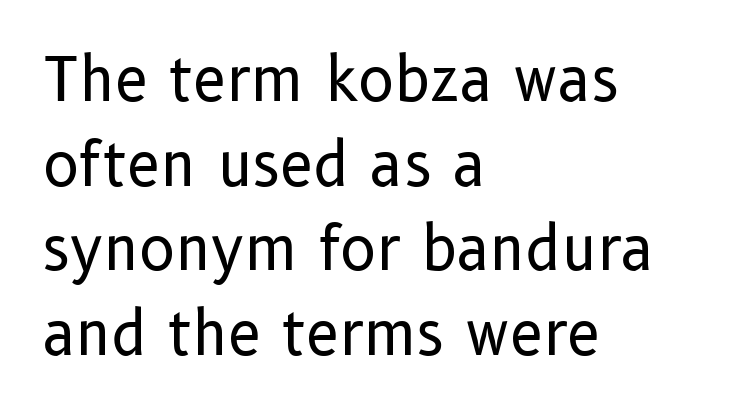
Q: Is the text bold? A: No.
Q: Is the text italic (slanted)? A: No, it is upright.
Q: Is the typeface a serif or a sans-serif typeface? A: Sans-serif.
Q: Is the text underlined? A: No.
Q: How is the paragraph aligned? A: Left-aligned.
Q: Is the spacing between letters normal or unusually wide? A: Normal.
Q: Is the spacing between lines tight, normal or loose? A: Normal.
Q: Width (condensed, normal, or wide)? A: Normal.
Q: Stroke contrast? A: Low.
Q: x-height? A: Medium.
Q: Monospaced? A: No.
